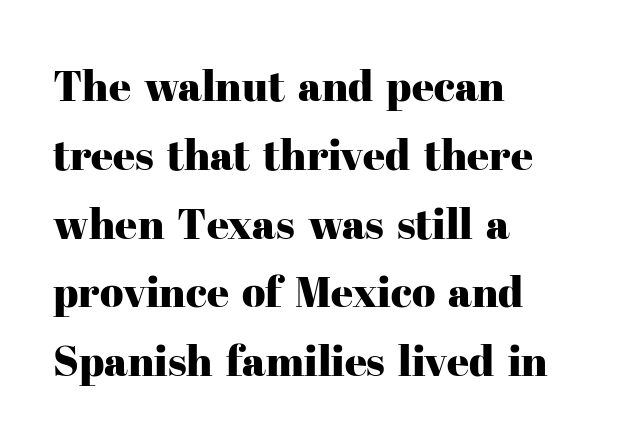
Looks like regular typesetting: each glyph gets only the width it needs. It's the straight-up-and-down kind of type. The paragraph shown leans on its left margin. What's the leading like? Ordinary, nothing unusual. The type is set solid horizontally, with unmodified tracking.
